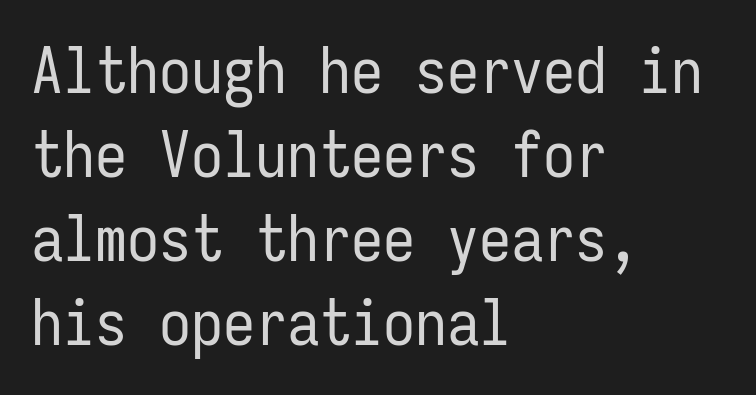
The image shows 64 px regular-weight, condensed sans-serif type, upright, monospaced; set left-aligned, normal line spacing (1.31x), normal letter spacing, not underlined; low stroke contrast and a medium x-height.
